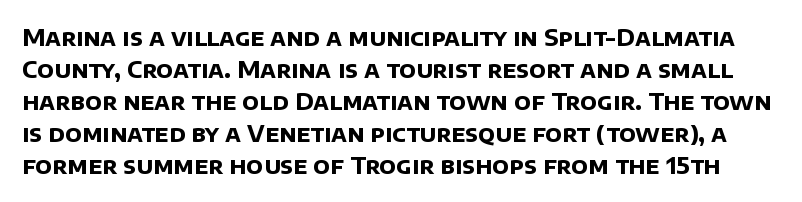
Q: Is the text bold? A: Yes.
Q: Is the text underlined? A: No.
Q: Is the spacing between letters normal or unusually wide? A: Normal.
Q: Is the spacing between lines tight, normal or loose? A: Normal.
